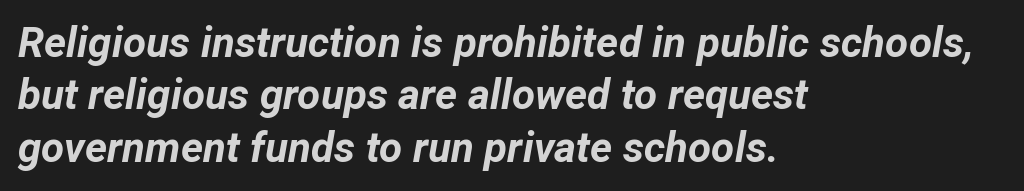
{"italic": "yes", "lean": "right", "slant_degrees": 12, "bold": "yes", "weight": "bold", "width": "normal", "stroke_contrast": "low", "x_height": "medium", "monospaced": "no", "underline": "no", "align": "left", "line_spacing": "normal", "line_spacing_ratio": 1.25, "letter_spacing": "normal", "letter_spacing_em": 0.0, "glyph_px": 42}
